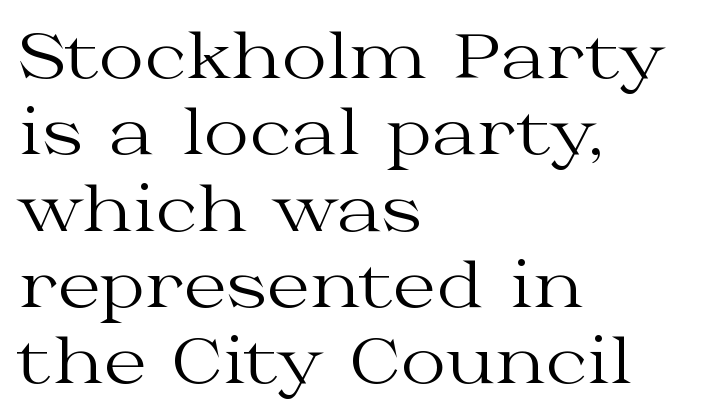
Q: Is the text bold? A: No.
Q: Is the text italic (slanted)? A: No, it is upright.
Q: Is the typeface a serif or a sans-serif typeface? A: Serif.
Q: Is the text underlined? A: No.
Q: How is the paragraph aligned? A: Left-aligned.
Q: Is the spacing between letters normal or unusually wide? A: Normal.
Q: Width (condensed, normal, or wide)? A: Wide.
Q: Stroke contrast? A: Medium.
Q: x-height? A: Medium.
Q: Monospaced? A: No.
